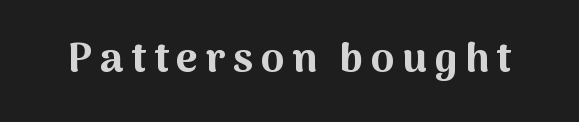
Q: Is the text bold? A: Yes.
Q: Is the text italic (slanted)? A: No, it is upright.
Q: Is the typeface a serif or a sans-serif typeface? A: Sans-serif.
Q: Is the text underlined? A: No.
Q: Width (condensed, normal, or wide)? A: Normal.
Q: Stroke contrast? A: Medium.
Q: x-height? A: Medium.
Q: Monospaced? A: No.
